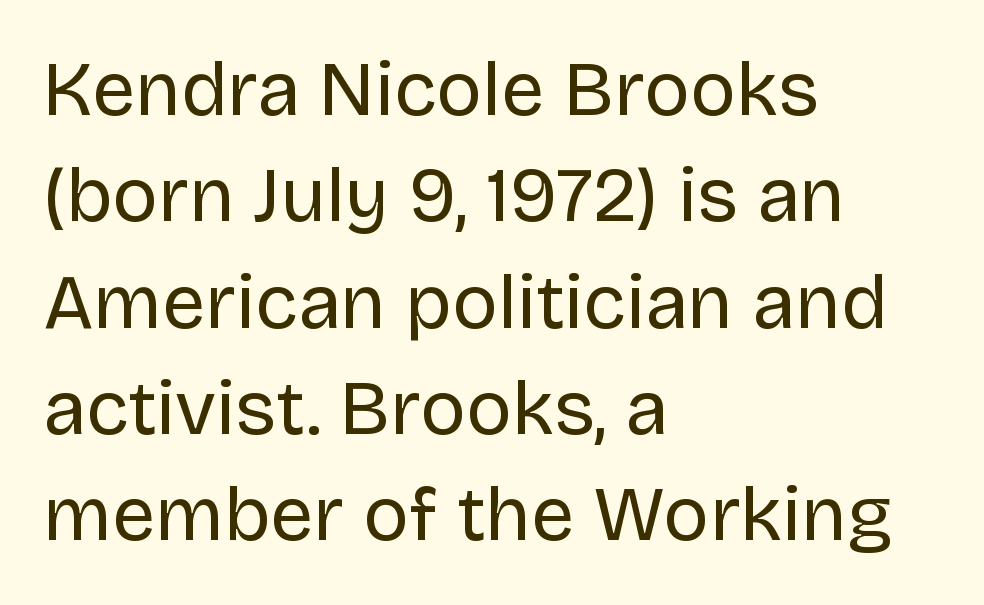
{"serif": "no", "italic": "no", "bold": "no", "weight": "regular", "width": "normal", "stroke_contrast": "low", "x_height": "large", "monospaced": "no", "underline": "no", "align": "left", "line_spacing": "normal", "line_spacing_ratio": 1.38, "letter_spacing": "normal", "letter_spacing_em": 0.0, "glyph_px": 77}
